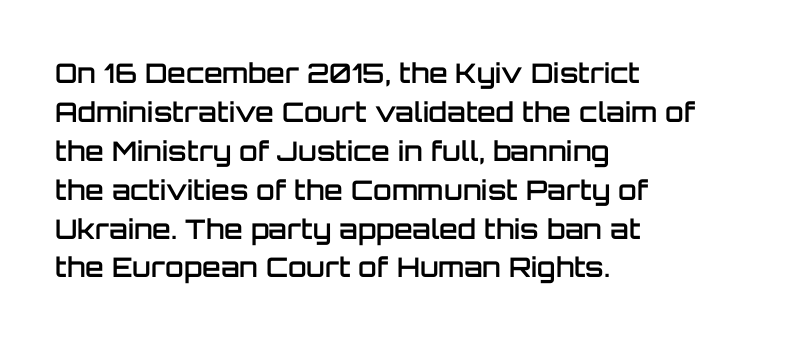
Spacing between characters is what you'd get straight out of the box. The space directly below the letters is spotless. The lines are quadded left. This sample uses an upright cut, with every glyph sitting square on the baseline. Look at the stroke-to-counter ratio: somewhat heavy, a semibold.
